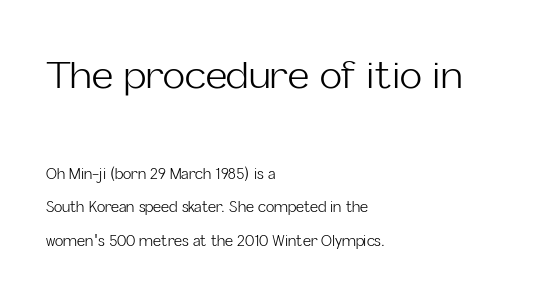
{"serif": "no", "italic": "no", "bold": "no", "weight": "light", "width": "normal", "stroke_contrast": "low", "x_height": "medium", "monospaced": "no", "underline": "no", "align": "left", "line_spacing": "loose", "line_spacing_ratio": 2.37, "letter_spacing": "normal", "letter_spacing_em": 0.0, "larger_block": "first", "size_ratio": 2.64, "glyph_px": 37}
